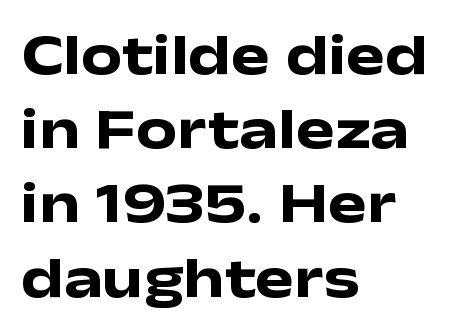
A typesetter would call this leading conventional body-copy spacing. The passage shown is typeset with a sans-serif family. Descender tails drop into unmarked territory. Notice how thick the strokes are: this is what a full bold looks like. Proportional: the letters do not fall into vertical columns.
